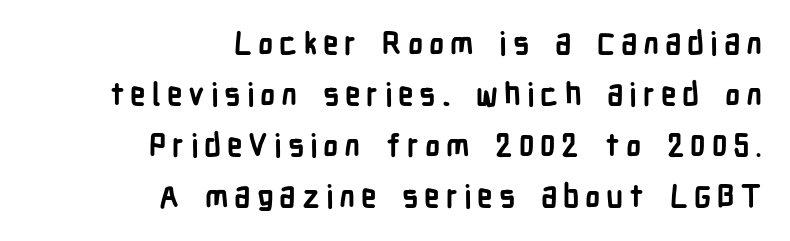
{"serif": "no", "italic": "no", "bold": "yes", "weight": "semibold", "width": "condensed", "stroke_contrast": "low", "x_height": "medium", "monospaced": "no", "underline": "no", "align": "right", "line_spacing": "normal", "line_spacing_ratio": 1.64, "glyph_px": 31}
